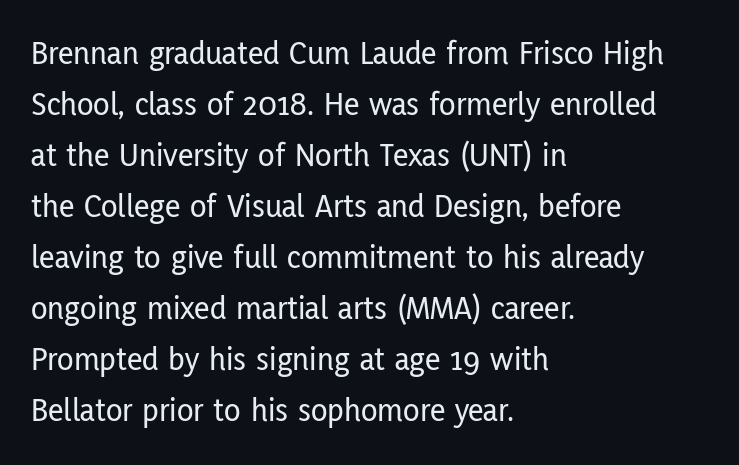
The image shows 34 px condensed sans-serif type, upright; set left-aligned, normal line spacing (1.5x), normal letter spacing, not underlined; low stroke contrast and a medium x-height.
